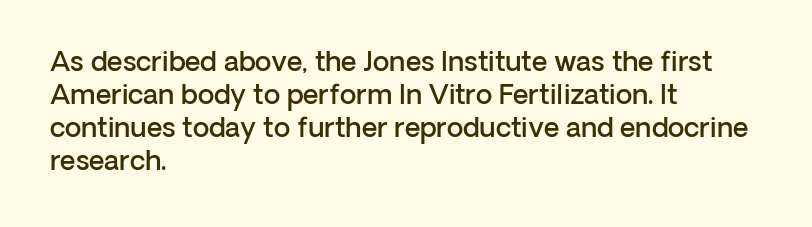
Q: Is the text bold? A: Semi-bold.
Q: Is the text italic (slanted)? A: No, it is upright.
Q: Is the text underlined? A: No.
Q: How is the paragraph aligned? A: Left-aligned.
Q: Is the spacing between letters normal or unusually wide? A: Normal.
